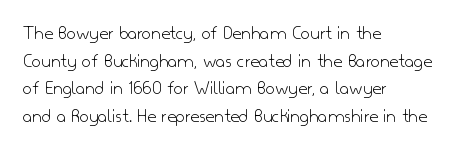
Q: Is the text bold? A: No.
Q: Is the text italic (slanted)? A: No, it is upright.
Q: Is the text underlined? A: No.
Q: How is the paragraph aligned? A: Left-aligned.
Q: Is the spacing between letters normal or unusually wide? A: Normal.
Q: Is the spacing between lines tight, normal or loose? A: Normal.
